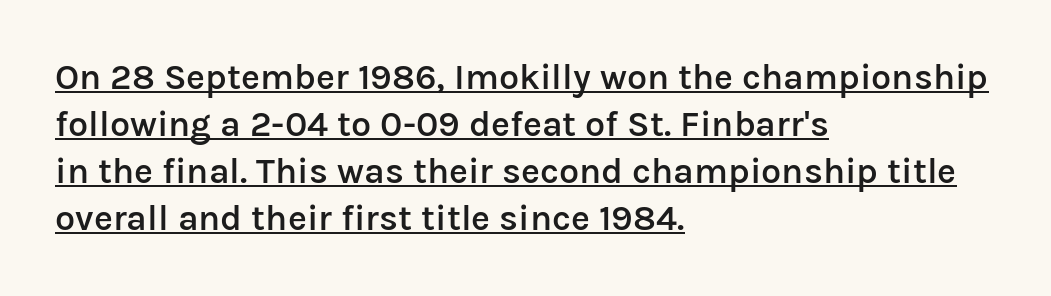
The lines in this sample share a left origin and differ only in where they stop. The text was rendered using a sans face with plain stroke endings. The typography opts for an upright posture over an oblique one. The horizontal fit of the characters is conventional and even.
